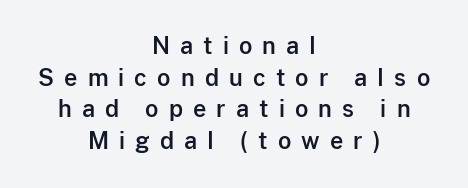
Q: Is the text italic (slanted)? A: No, it is upright.
Q: Is the text underlined? A: No.
Q: How is the paragraph aligned? A: Centered.
Q: Is the spacing between letters normal or unusually wide? A: Unusually wide.
Q: Is the spacing between lines tight, normal or loose? A: Normal.
